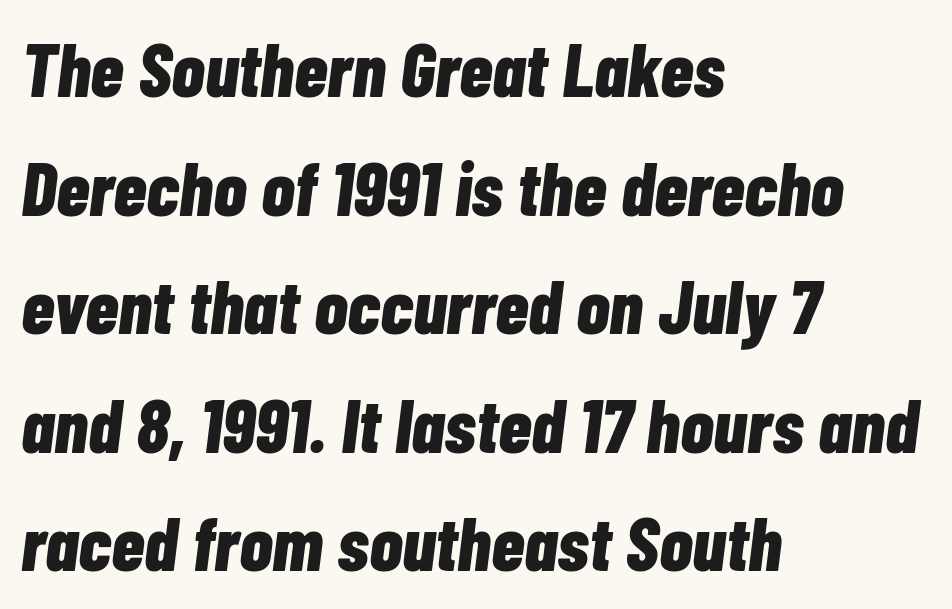
Q: Is the text bold? A: Yes.
Q: Is the text italic (slanted)? A: Yes, it leans right by about 7 degrees.
Q: Is the text underlined? A: No.
Q: How is the paragraph aligned? A: Left-aligned.
Q: Is the spacing between letters normal or unusually wide? A: Normal.
Q: Is the spacing between lines tight, normal or loose? A: Normal.
Q: Width (condensed, normal, or wide)? A: Condensed.
Q: Stroke contrast? A: Low.
Q: x-height? A: Medium.
Q: Monospaced? A: No.
